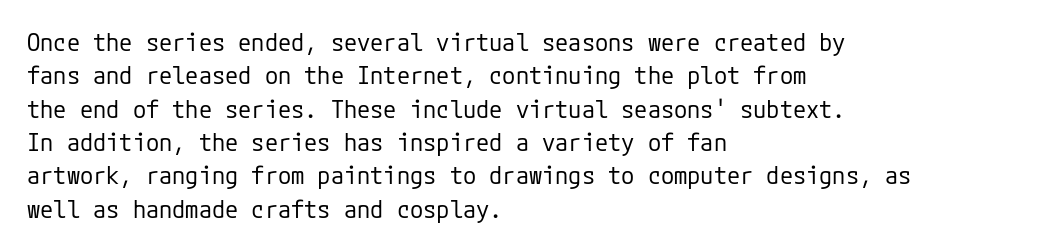
The letterforms sit at book weight or below. Posture: straight, roman, zero tilt. Tracking value appears to be zero — textbook default spacing. The passage shown stacks its lines at a standard gap. Is the block centered? No — it sits flush against the left margin. The foot of each line stays bare and open.
